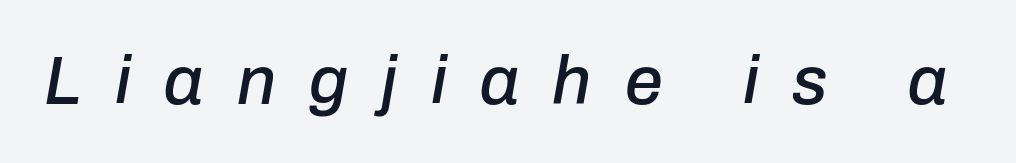
These lines have a slow, spaced-out rhythm from letter to letter. Note the varied advance widths — an 'i' is clearly narrower than an 'm'. Notice how the stems are inclined rather than vertical — that's the hallmark of italics. Glance below the letters and you will spot only blank space.
